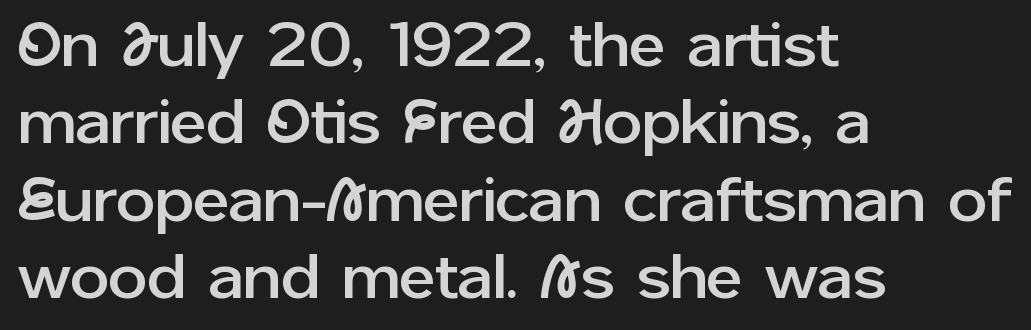
The image shows 62 px sans-serif type, upright; set left-aligned, normal line spacing (1.25x), normal letter spacing, not underlined; low stroke contrast and a medium x-height.
